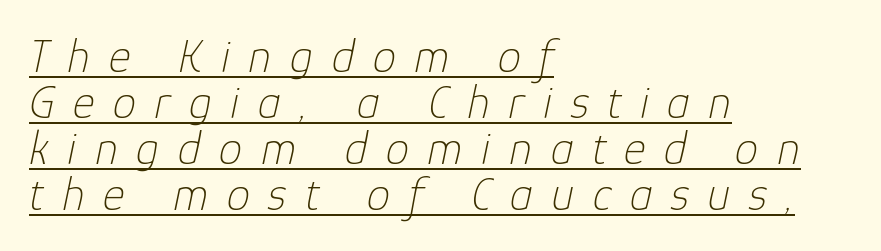
The font's italic variant was chosen for this text. Is there much room between lines? No — they nearly touch. The passage shown is not bold in any degree. The text block is weighted toward the left margin, trailing off unevenly rightward.
